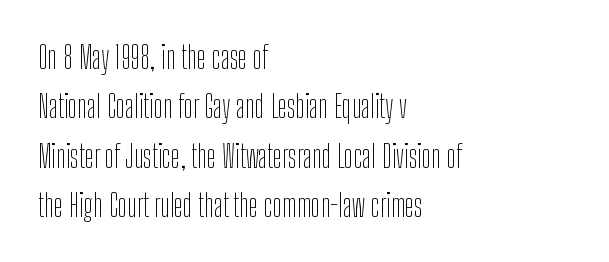
The image shows 31 px thin, condensed sans-serif type, upright; set left-aligned, normal line spacing (1.59x), normal letter spacing, not underlined; low stroke contrast and a medium x-height.
